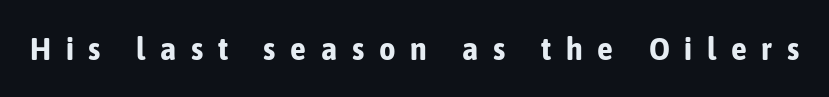
Quick note: not italic, upright. Underline: absent. Weight: bold. These lines are rendered in a variable-pitch font.
